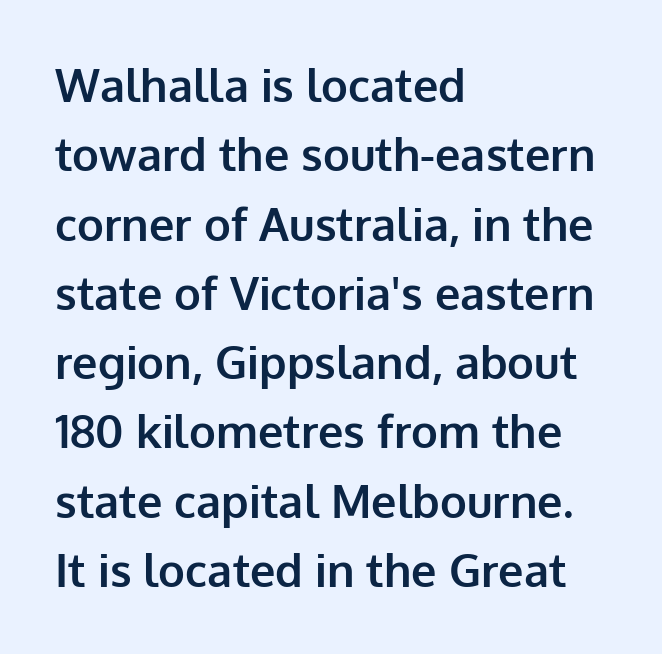
Q: Is the text bold? A: Yes.
Q: Is the text italic (slanted)? A: No, it is upright.
Q: Is the typeface a serif or a sans-serif typeface? A: Sans-serif.
Q: Is the text underlined? A: No.
Q: How is the paragraph aligned? A: Left-aligned.
Q: Is the spacing between letters normal or unusually wide? A: Normal.
Q: Is the spacing between lines tight, normal or loose? A: Normal.
Q: Width (condensed, normal, or wide)? A: Normal.
Q: Stroke contrast? A: Low.
Q: x-height? A: Medium.
Q: Monospaced? A: No.
